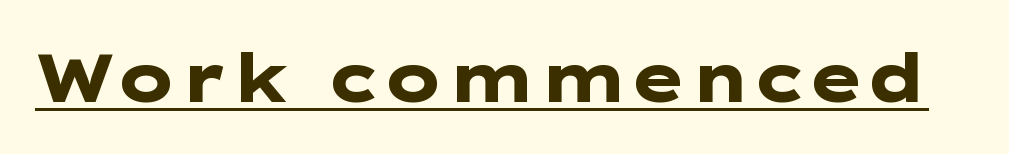
Q: Is the text bold? A: Yes.
Q: Is the text italic (slanted)? A: No, it is upright.
Q: Is the typeface a serif or a sans-serif typeface? A: Sans-serif.
Q: Is the text underlined? A: Yes.
Q: Is the spacing between letters normal or unusually wide? A: Normal.
Q: Width (condensed, normal, or wide)? A: Wide.
Q: Stroke contrast? A: Low.
Q: x-height? A: Medium.
